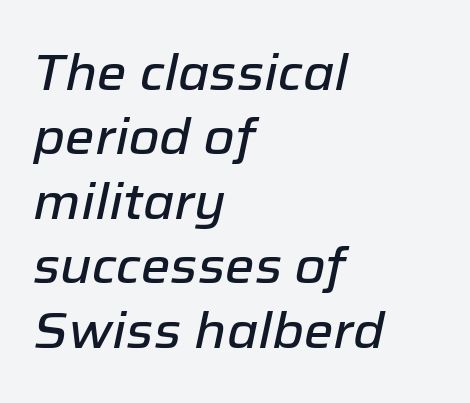
The image shows 50 px text type, italic (leaning right); set left-aligned, normal line spacing (1.29x), normal letter spacing, not underlined; low stroke contrast and a medium x-height.
